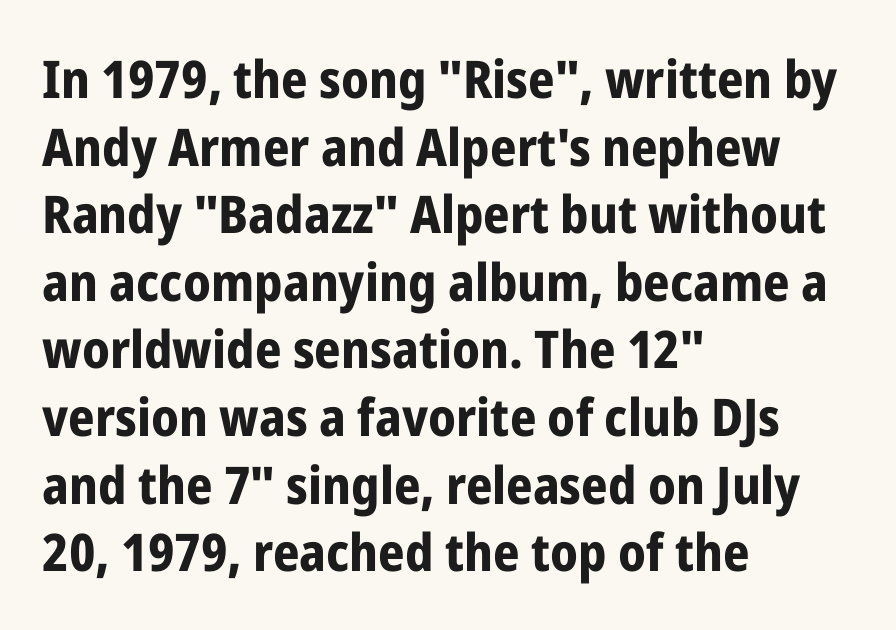
{"serif": "no", "italic": "no", "bold": "yes", "weight": "bold", "width": "condensed", "stroke_contrast": "low", "x_height": "medium", "monospaced": "no", "underline": "no", "align": "left", "line_spacing": "normal", "line_spacing_ratio": 1.3, "letter_spacing": "normal", "letter_spacing_em": 0.0, "glyph_px": 52}
